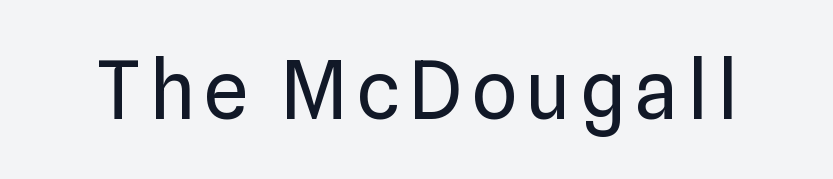
Q: Is the text bold? A: No.
Q: Is the text italic (slanted)? A: No, it is upright.
Q: Is the typeface a serif or a sans-serif typeface? A: Sans-serif.
Q: Is the text underlined? A: No.
Q: Width (condensed, normal, or wide)? A: Normal.
Q: Stroke contrast? A: Low.
Q: x-height? A: Medium.
Q: Monospaced? A: No.
